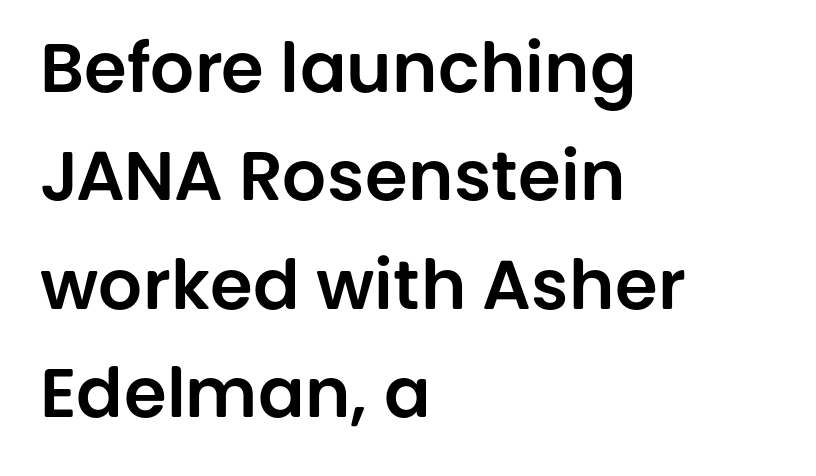
{"serif": "no", "italic": "no", "width": "normal", "stroke_contrast": "low", "x_height": "large", "monospaced": "no", "underline": "no", "align": "left", "line_spacing": "normal", "line_spacing_ratio": 1.57, "letter_spacing": "normal", "letter_spacing_em": 0.0, "glyph_px": 69}
